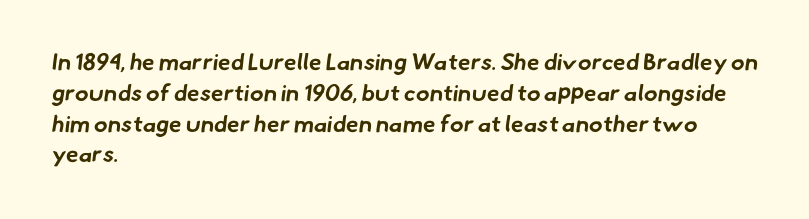
Students, this is bold: see how much ink each stroke carries. Alignment: flush left. Rows of type keep a routine distance in the vertical direction. Lines of text with bare space underneath. The letters sit at their default tracking, neither squeezed nor spread.
